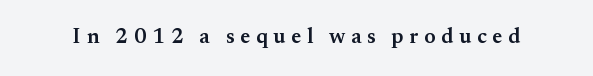
Does extra space separate the letters? Yes, quite a lot of it. It's the straight-up-and-down kind of type. The baseline area is clear. Weight: semibold (demi).
